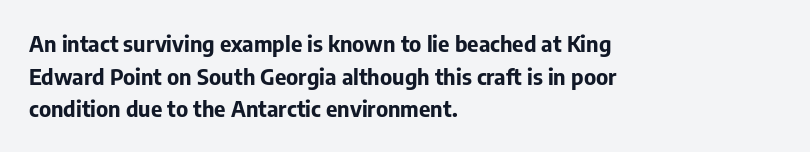
The image shows 22 px bold type, upright; set left-aligned, normal line spacing (1.48x), normal letter spacing, not underlined.
